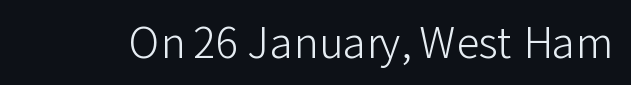
{"serif": "no", "italic": "no", "bold": "no", "weight": "light", "width": "normal", "stroke_contrast": "low", "x_height": "medium", "monospaced": "no", "underline": "no", "letter_spacing": "normal", "letter_spacing_em": 0.0, "glyph_px": 42}
